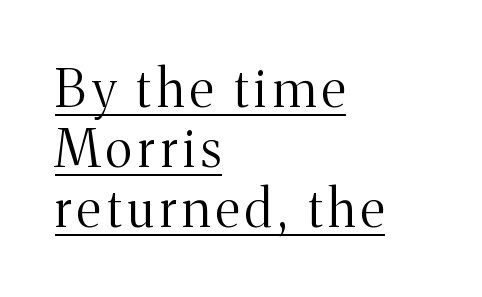
{"serif": "yes", "italic": "no", "bold": "no", "weight": "light", "width": "normal", "stroke_contrast": "medium", "x_height": "medium", "monospaced": "no", "underline": "yes", "align": "left", "line_spacing": "tight", "line_spacing_ratio": 1.15, "glyph_px": 52}
